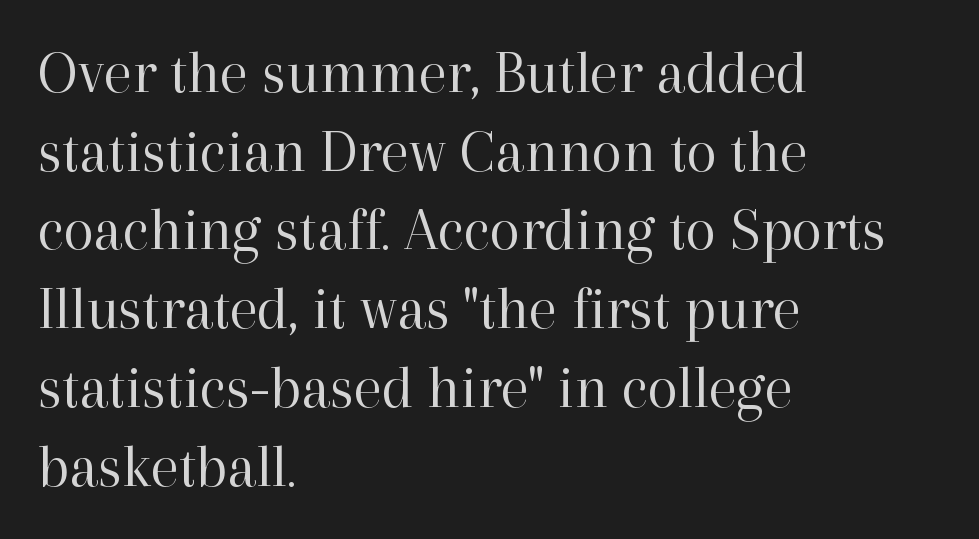
Q: Is the text bold? A: No.
Q: Is the text italic (slanted)? A: No, it is upright.
Q: Is the typeface a serif or a sans-serif typeface? A: Serif.
Q: Is the text underlined? A: No.
Q: How is the paragraph aligned? A: Left-aligned.
Q: Is the spacing between letters normal or unusually wide? A: Normal.
Q: Is the spacing between lines tight, normal or loose? A: Normal.
Q: Width (condensed, normal, or wide)? A: Normal.
Q: Stroke contrast? A: High.
Q: x-height? A: Medium.
Q: Monospaced? A: No.
